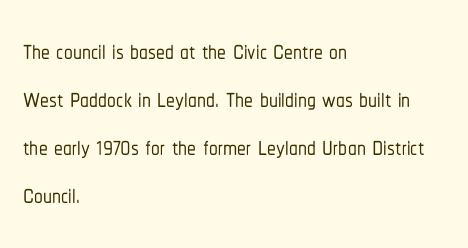
Q: Is the text italic (slanted)? A: No, it is upright.
Q: Is the typeface a serif or a sans-serif typeface? A: Sans-serif.
Q: Is the text underlined? A: No.
Q: How is the paragraph aligned? A: Left-aligned.
Q: Is the spacing between letters normal or unusually wide? A: Normal.
Q: Is the spacing between lines tight, normal or loose? A: Normal.
Q: Width (condensed, normal, or wide)? A: Condensed.
Q: Stroke contrast? A: Low.
Q: x-height? A: Medium.
Q: Monospaced? A: No.
